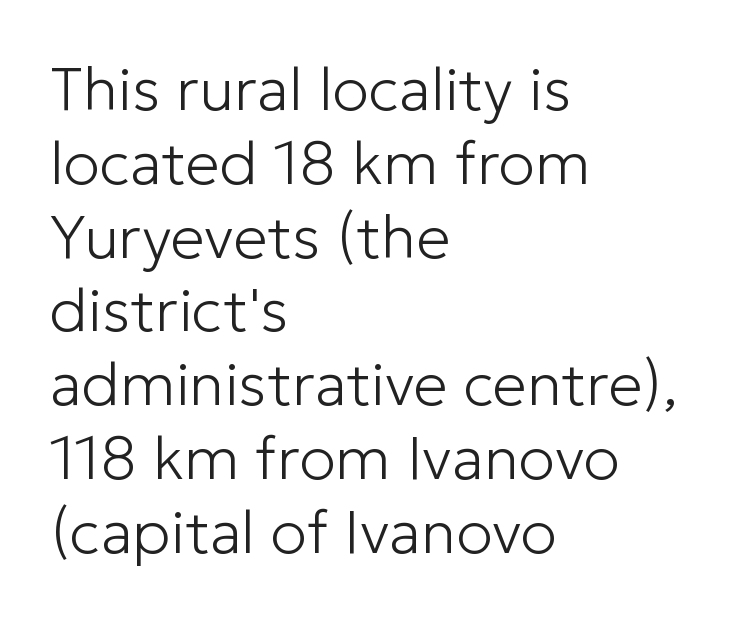
{"serif": "no", "italic": "no", "bold": "no", "weight": "light", "width": "normal", "stroke_contrast": "low", "x_height": "medium", "monospaced": "no", "underline": "no", "align": "left", "line_spacing_ratio": 1.21, "letter_spacing": "normal", "letter_spacing_em": 0.0, "glyph_px": 61}
